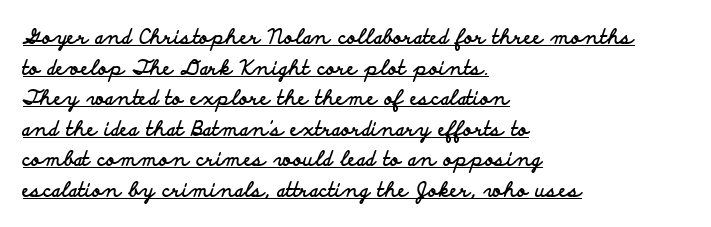
{"bold": "yes", "underline": "yes", "align": "left", "line_spacing": "normal", "line_spacing_ratio": 1.53, "letter_spacing": "normal", "letter_spacing_em": 0.0, "glyph_px": 20}
